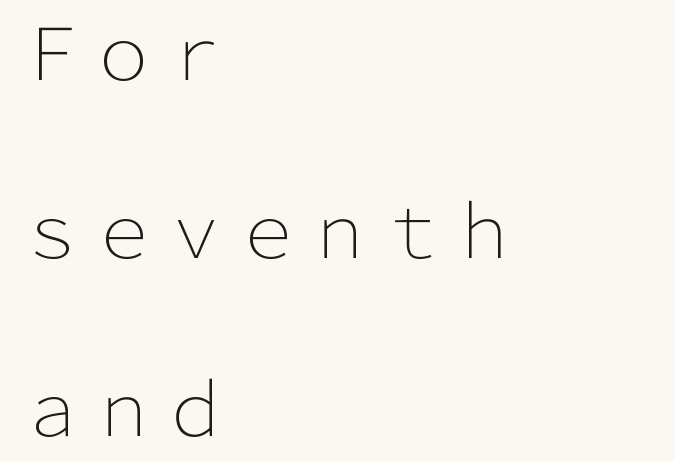
{"serif": "no", "italic": "no", "bold": "no", "weight": "light", "width": "normal", "stroke_contrast": "low", "x_height": "medium", "monospaced": "no", "underline": "no", "align": "left", "line_spacing": "loose", "line_spacing_ratio": 2.47, "letter_spacing": "normal", "letter_spacing_em": 0.0, "glyph_px": 72}
